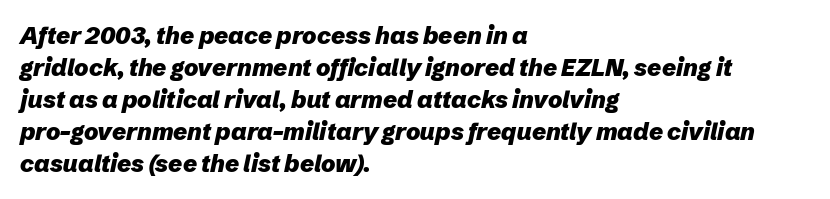
The image shows 24 px bold type, italic (leaning right); set left-aligned, normal line spacing (1.33x), normal letter spacing, not underlined.
